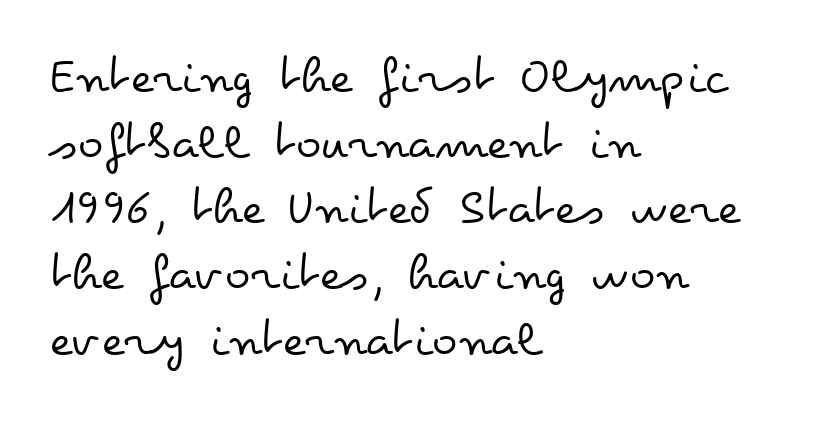
{"italic": "no", "bold": "no", "weight": "regular", "width": "wide", "stroke_contrast": "low", "x_height": "small", "monospaced": "no", "underline": "no", "align": "left", "line_spacing_ratio": 1.24, "letter_spacing": "normal", "letter_spacing_em": 0.0, "glyph_px": 53}
